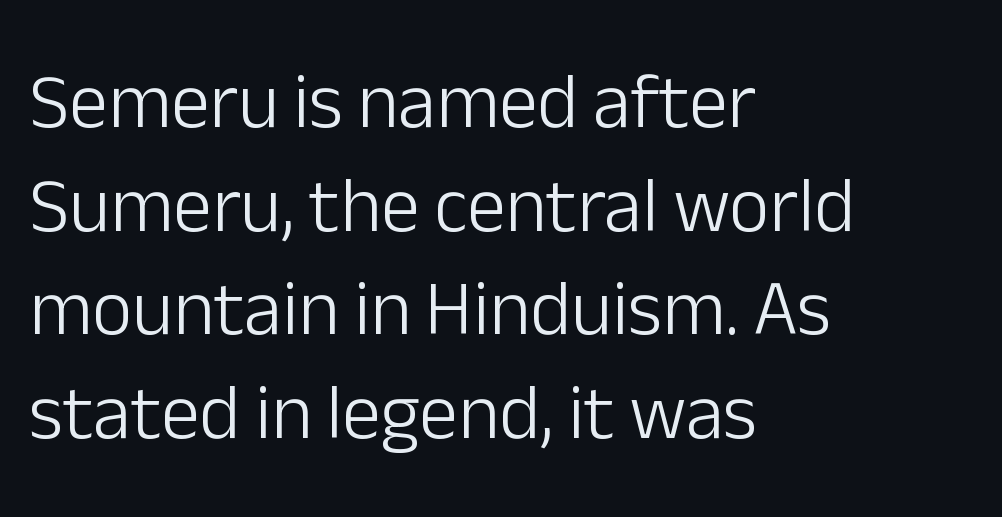
These lines are set flush left with a ragged right edge. The foot of each line stays bare and open. The vertical gap from one line to the next is medium. These glyphs show unthickened strokes, regular width or finer. The letters stand upright; this is a roman face.
